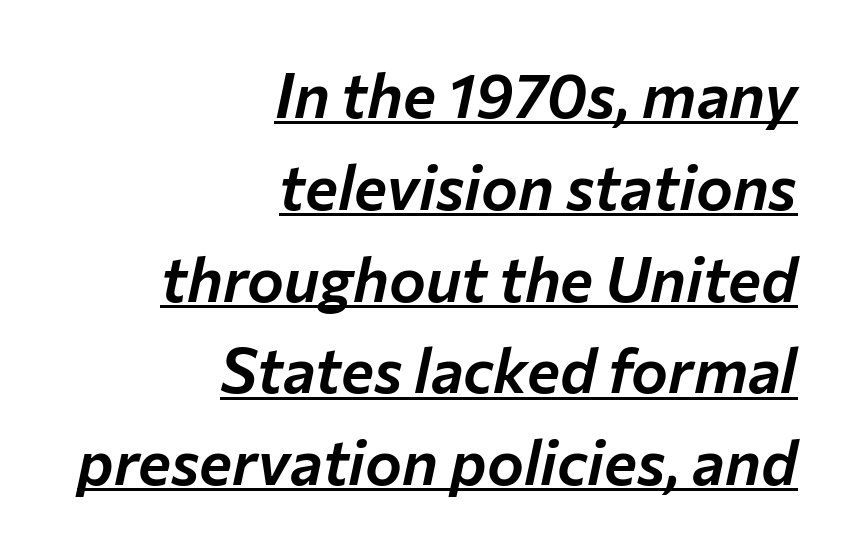
The image shows 62 px text type, italic (leaning right); set right-aligned, normal line spacing (1.48x), normal letter spacing, underlined; low stroke contrast and a medium x-height.
